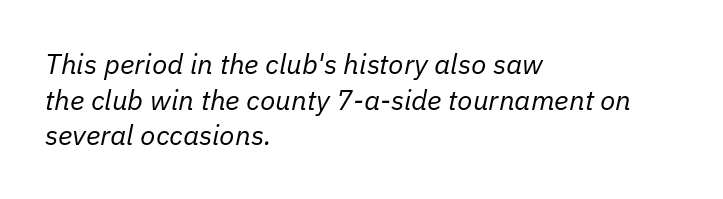
All the whitespace from short lines collects on the right. Here the designer chose a conventional face with non-uniform glyph widths. Look at the tracking — it's just the regular setting, nothing added. Summary of weight: not heavy and not bold. Beneath every word, the page is bare.
